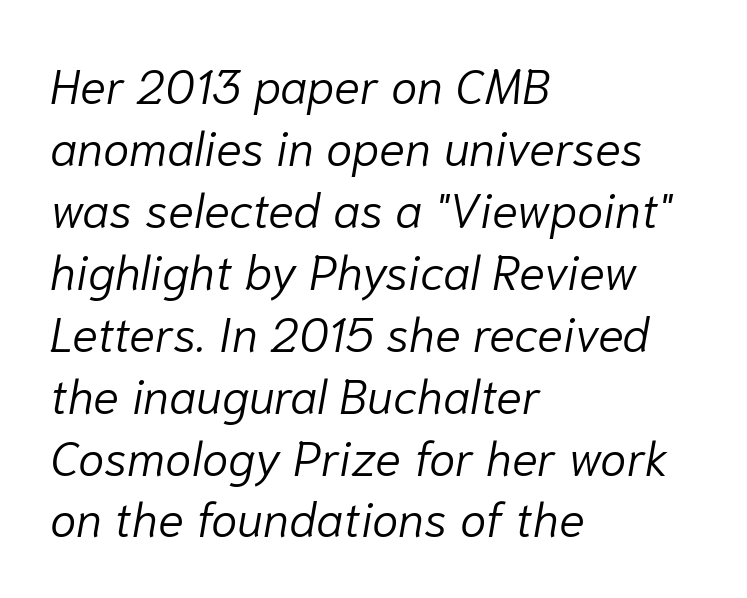
The image shows 48 px light type, italic (leaning right); set left-aligned, normal line spacing (1.29x), normal letter spacing, not underlined; low stroke contrast and a medium x-height.
